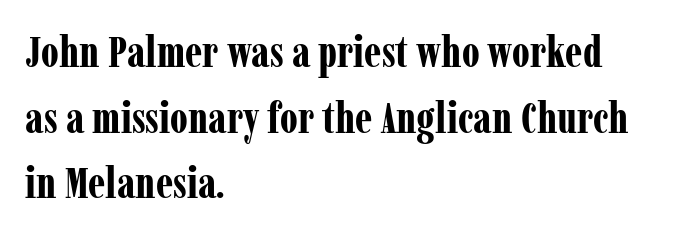
Q: Is the text bold? A: Yes.
Q: Is the text italic (slanted)? A: No, it is upright.
Q: Is the typeface a serif or a sans-serif typeface? A: Serif.
Q: Is the text underlined? A: No.
Q: How is the paragraph aligned? A: Left-aligned.
Q: Is the spacing between letters normal or unusually wide? A: Normal.
Q: Is the spacing between lines tight, normal or loose? A: Normal.
Q: Width (condensed, normal, or wide)? A: Condensed.
Q: Stroke contrast? A: Low.
Q: x-height? A: Medium.
Q: Monospaced? A: No.
